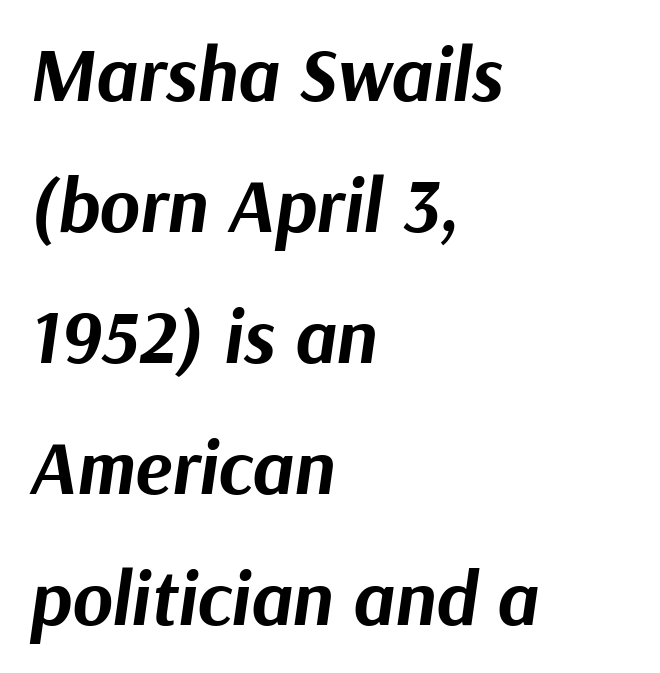
Q: Is the text bold? A: Yes.
Q: Is the text italic (slanted)? A: Yes, it leans right by about 9 degrees.
Q: Is the text underlined? A: No.
Q: How is the paragraph aligned? A: Left-aligned.
Q: Is the spacing between letters normal or unusually wide? A: Normal.
Q: Is the spacing between lines tight, normal or loose? A: Normal.
Q: Width (condensed, normal, or wide)? A: Normal.
Q: Stroke contrast? A: Medium.
Q: x-height? A: Medium.
Q: Monospaced? A: No.
